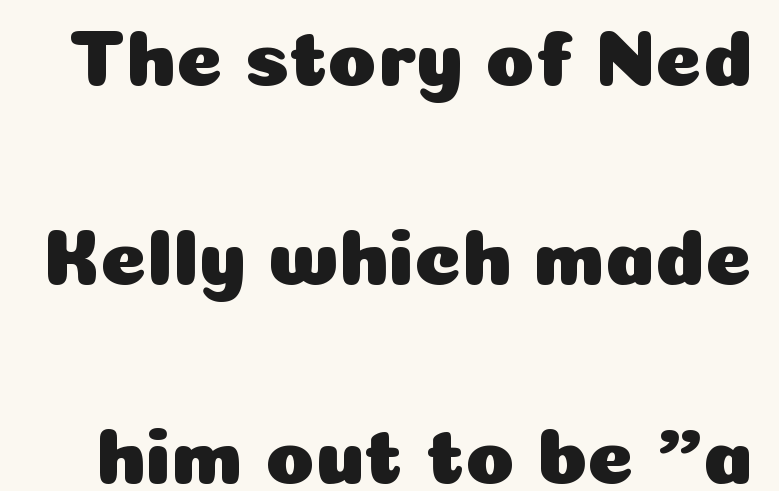
The image shows 80 px sans-serif type, upright; set loose line spacing (2.49x), normal letter spacing, not underlined; low stroke contrast and a medium x-height.
